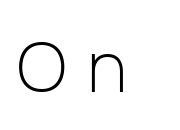
The image shows 70 px light sans-serif type, upright; set unusually wide letter spacing (+0.29 em), not underlined; low stroke contrast and a medium x-height.
